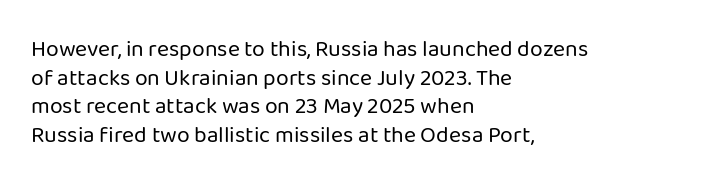
The image shows 23 px text type, upright; set left-aligned, line spacing 1.24x, normal letter spacing, not underlined.
